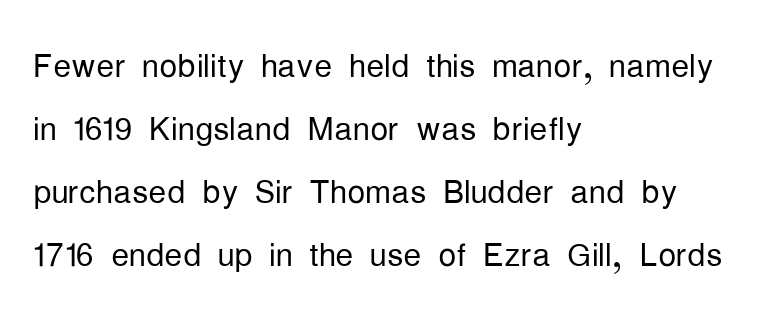
{"serif": "no", "italic": "no", "bold": "no", "weight": "light", "width": "condensed", "stroke_contrast": "low", "x_height": "medium", "monospaced": "no", "underline": "no", "align": "left", "line_spacing": "normal", "line_spacing_ratio": 1.4, "letter_spacing": "normal", "letter_spacing_em": 0.0, "glyph_px": 45}
